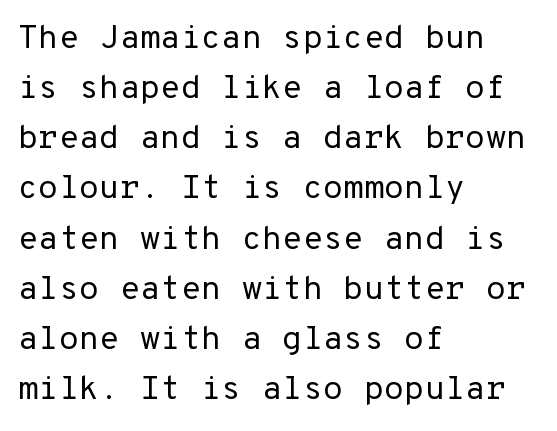
Q: Is the text bold? A: No.
Q: Is the text italic (slanted)? A: No, it is upright.
Q: Is the typeface a serif or a sans-serif typeface? A: Sans-serif.
Q: Is the text underlined? A: No.
Q: How is the paragraph aligned? A: Left-aligned.
Q: Is the spacing between letters normal or unusually wide? A: Normal.
Q: Is the spacing between lines tight, normal or loose? A: Normal.
Q: Width (condensed, normal, or wide)? A: Normal.
Q: Stroke contrast? A: Low.
Q: x-height? A: Medium.
